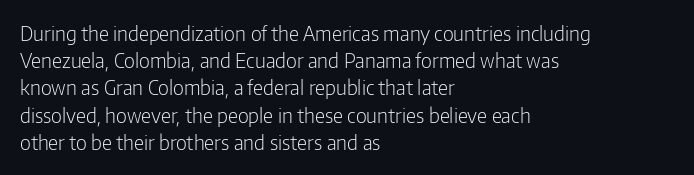
The text block is weighted toward the left margin, trailing off unevenly rightward. Summary of vertical rhythm: regular, with standard interline spacing. Spacing between characters is what you'd get straight out of the box. The letterforms sit at book weight or below.
